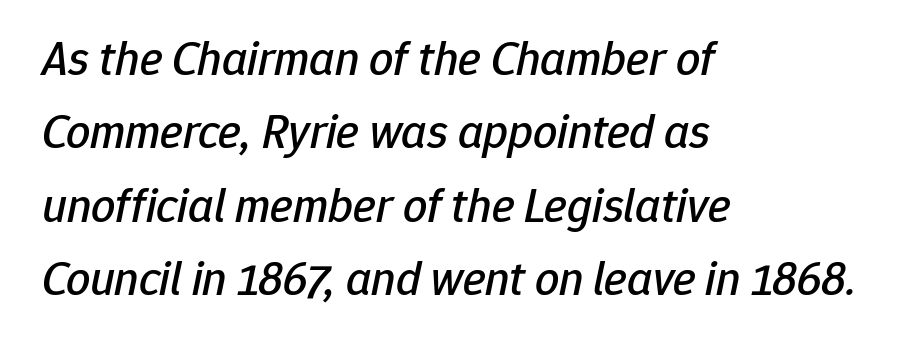
Proportional: the letters do not fall into vertical columns. The designer left line spacing at the default. Clear beneath every line of the passage. A typesetter would mark this as italic. The line texture is even and compact thanks to regular tracking.
